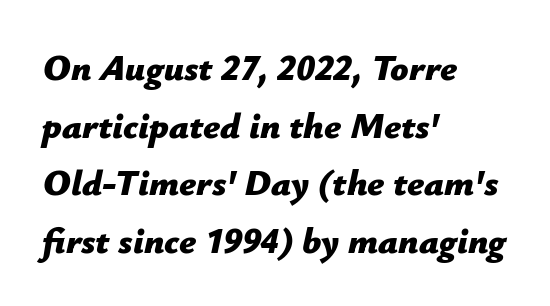
{"italic": "yes", "lean": "right", "slant_degrees": 12, "bold": "yes", "weight": "bold", "width": "normal", "stroke_contrast": "low", "x_height": "medium", "monospaced": "no", "underline": "no", "align": "left", "line_spacing": "normal", "line_spacing_ratio": 1.6, "letter_spacing": "normal", "letter_spacing_em": 0.0, "glyph_px": 36}
